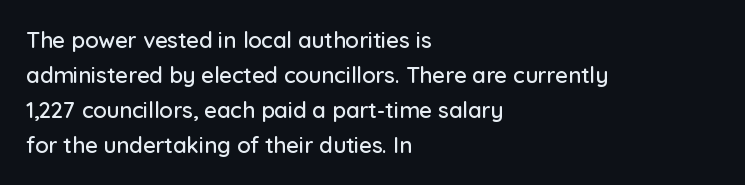
Q: Is the text italic (slanted)? A: No, it is upright.
Q: Is the text underlined? A: No.
Q: How is the paragraph aligned? A: Left-aligned.
Q: Is the spacing between letters normal or unusually wide? A: Normal.
Q: Is the spacing between lines tight, normal or loose? A: Normal.
